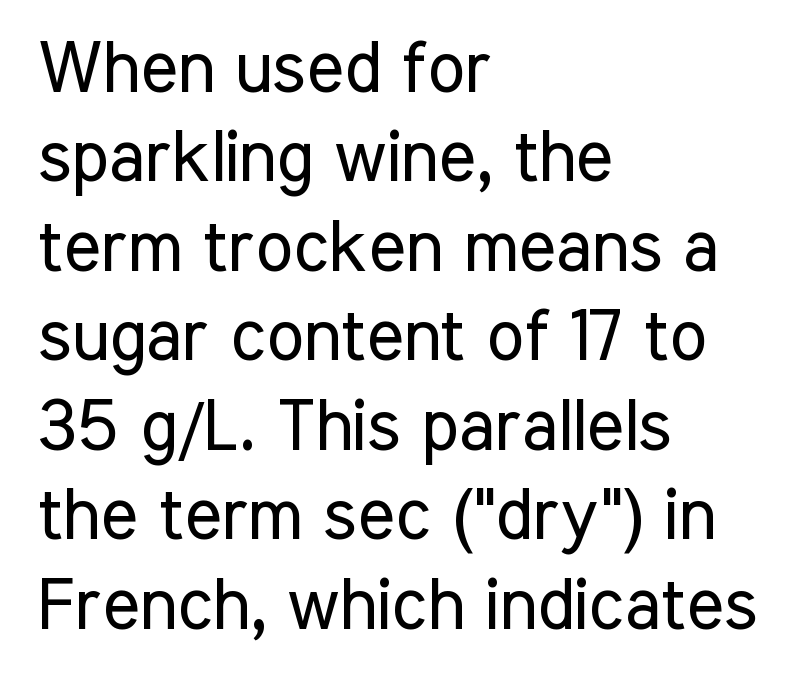
Clear beneath every line of the passage. You can tell it's not italic because the verticals are truly vertical. Spacing verdict: proportional, widths tailored to each character. Standard letterfit; no display-style spreading of the glyphs. Whoever set this chose a conventional vertical rhythm.
